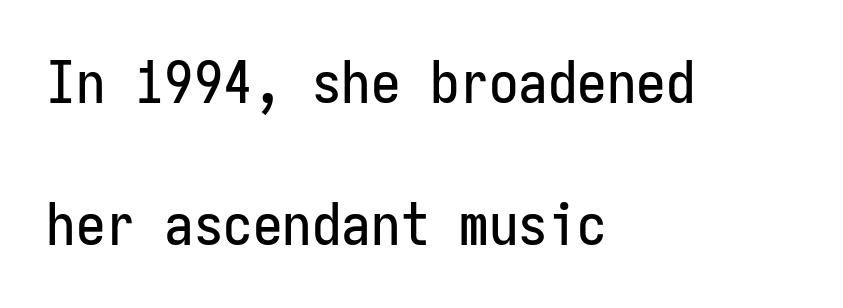
The image shows 59 px condensed sans-serif type, upright, monospaced; set left-aligned, loose line spacing (2.4x), normal letter spacing, not underlined; low stroke contrast and a medium x-height.
